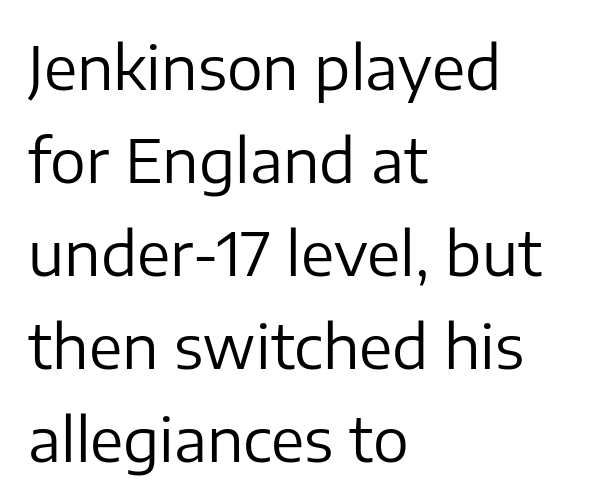
Lines of text with bare space underneath. Compared with typical paragraphs, the rows here are spaced about the same. Here the designer chose a conventional face with non-uniform glyph widths. If you drew a ruler down the left edge, every line would touch it. Vertical stems look standard width or narrower in stroke. The horizontal fit of the characters is conventional and even.
